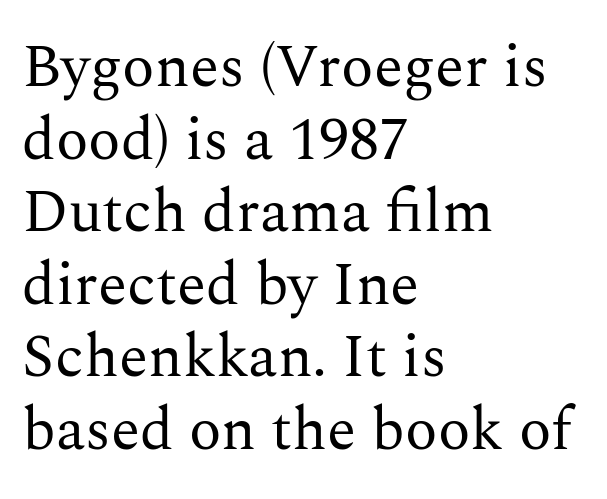
{"serif": "yes", "italic": "no", "bold": "no", "weight": "regular", "width": "normal", "stroke_contrast": "medium", "x_height": "medium", "monospaced": "no", "underline": "no", "align": "left", "line_spacing_ratio": 1.21, "letter_spacing": "normal", "letter_spacing_em": 0.0, "glyph_px": 60}
